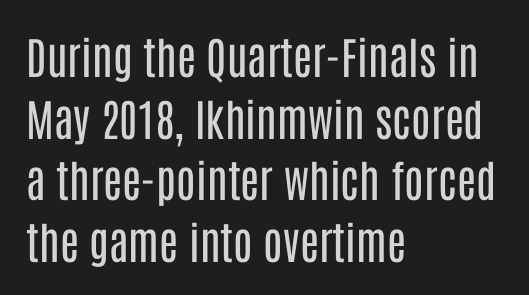
Q: Is the text bold? A: No.
Q: Is the text italic (slanted)? A: No, it is upright.
Q: Is the typeface a serif or a sans-serif typeface? A: Sans-serif.
Q: Is the text underlined? A: No.
Q: How is the paragraph aligned? A: Left-aligned.
Q: Is the spacing between letters normal or unusually wide? A: Normal.
Q: Is the spacing between lines tight, normal or loose? A: Normal.
Q: Width (condensed, normal, or wide)? A: Condensed.
Q: Stroke contrast? A: Low.
Q: x-height? A: Large.
Q: Monospaced? A: No.
